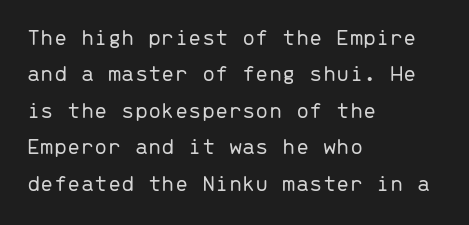
The foot of each line stays bare and open. These lines stack with their left ends in a neat column. Italic: no, the glyphs are upright roman. These lines sit exactly where default settings would place them.
